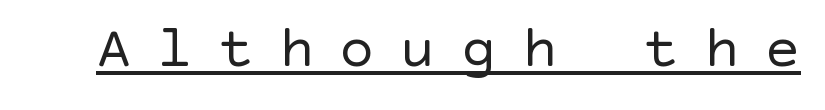
{"serif": "no", "italic": "no", "bold": "no", "weight": "regular", "width": "normal", "x_height": "large", "underline": "yes", "letter_spacing": "wide", "letter_spacing_em": 0.43, "glyph_px": 59}
